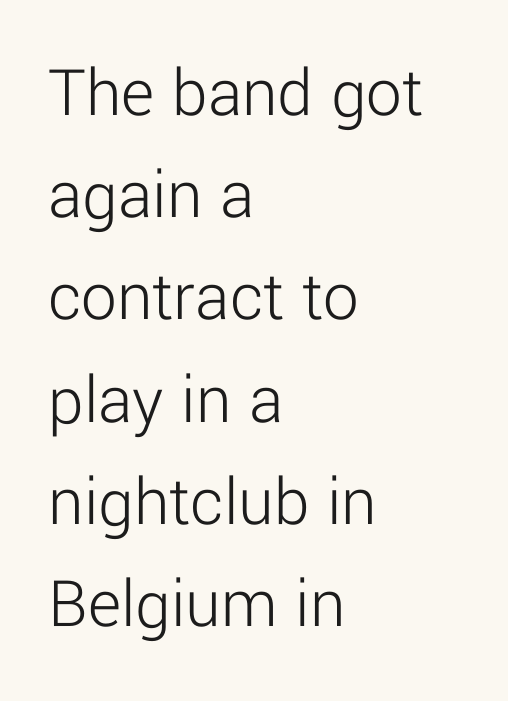
Q: Is the text bold? A: No.
Q: Is the text italic (slanted)? A: No, it is upright.
Q: Is the typeface a serif or a sans-serif typeface? A: Sans-serif.
Q: Is the text underlined? A: No.
Q: How is the paragraph aligned? A: Left-aligned.
Q: Is the spacing between letters normal or unusually wide? A: Normal.
Q: Is the spacing between lines tight, normal or loose? A: Normal.
Q: Width (condensed, normal, or wide)? A: Normal.
Q: Stroke contrast? A: Low.
Q: x-height? A: Medium.
Q: Monospaced? A: No.
